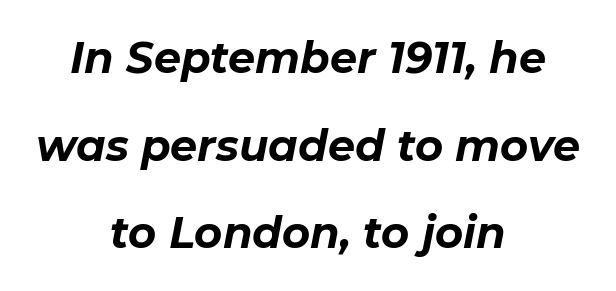
{"italic": "yes", "lean": "right", "slant_degrees": 11, "bold": "yes", "weight": "bold", "width": "normal", "stroke_contrast": "low", "x_height": "medium", "monospaced": "no", "underline": "no", "align": "center", "line_spacing": "loose", "line_spacing_ratio": 2.04, "letter_spacing": "normal", "letter_spacing_em": 0.0, "glyph_px": 43}
